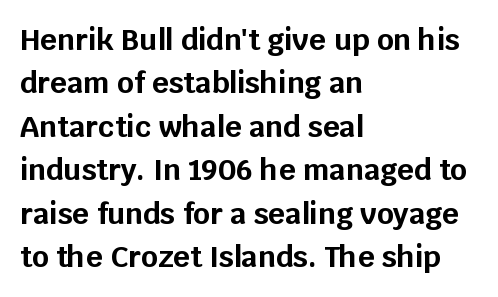
{"serif": "no", "italic": "no", "bold": "yes", "weight": "bold", "width": "normal", "stroke_contrast": "low", "x_height": "large", "monospaced": "no", "underline": "no", "align": "left", "line_spacing": "normal", "line_spacing_ratio": 1.5, "letter_spacing": "normal", "letter_spacing_em": 0.0, "glyph_px": 29}
